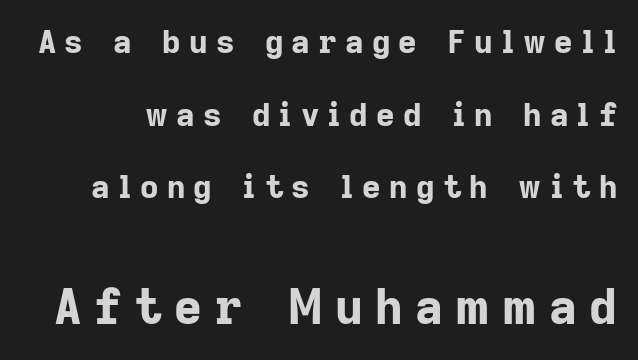
The image shows 48 px bold sans-serif type, upright; set loose line spacing (2.27x), unusually wide letter spacing (+0.26 em), not underlined; the second (bottom) block is 1.5x larger; low stroke contrast and a medium x-height.
